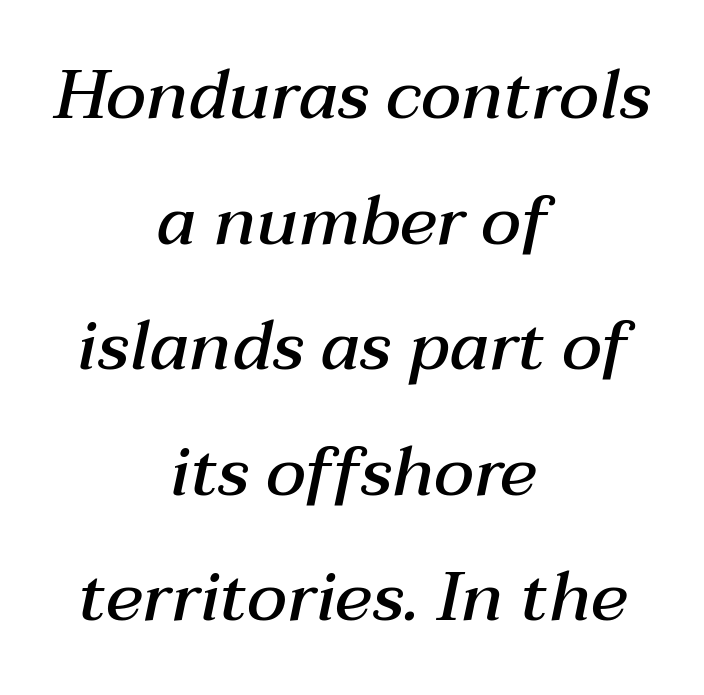
{"italic": "yes", "lean": "right", "slant_degrees": 12, "bold": "semi", "weight": "semibold", "width": "normal", "stroke_contrast": "medium", "x_height": "medium", "monospaced": "no", "underline": "no", "align": "center", "line_spacing_ratio": 1.82, "letter_spacing": "normal", "letter_spacing_em": 0.0, "glyph_px": 69}
